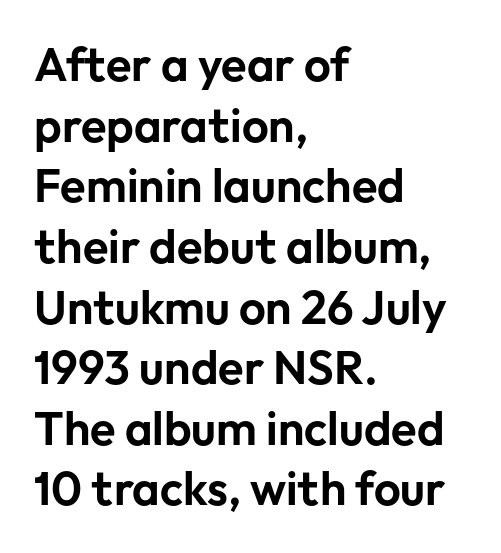
Q: Is the text italic (slanted)? A: No, it is upright.
Q: Is the typeface a serif or a sans-serif typeface? A: Sans-serif.
Q: Is the text underlined? A: No.
Q: How is the paragraph aligned? A: Left-aligned.
Q: Is the spacing between letters normal or unusually wide? A: Normal.
Q: Is the spacing between lines tight, normal or loose? A: Normal.
Q: Width (condensed, normal, or wide)? A: Normal.
Q: Stroke contrast? A: Low.
Q: x-height? A: Medium.
Q: Monospaced? A: No.
